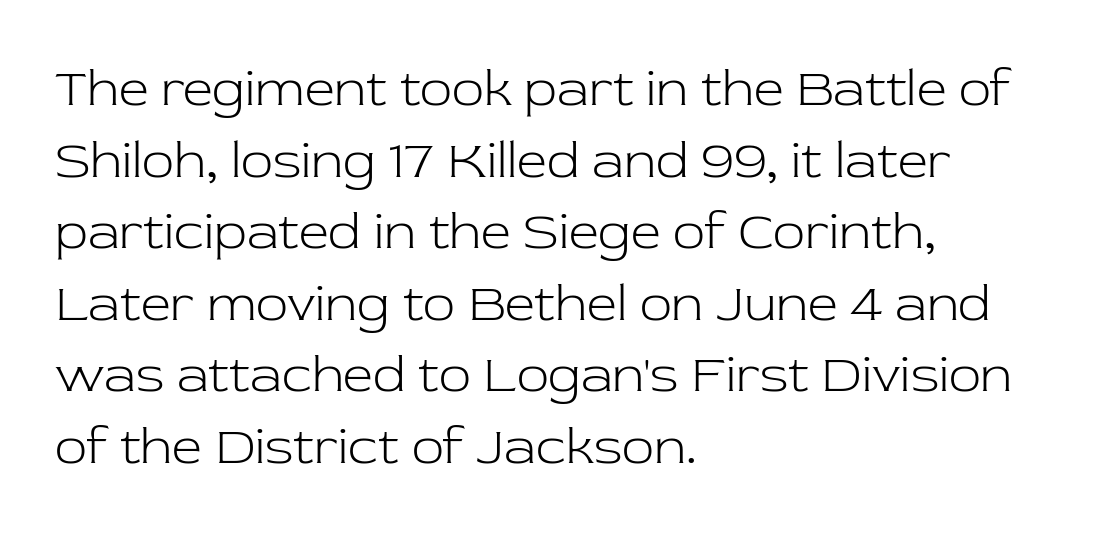
The image shows 53 px light serif type, upright; set left-aligned, normal line spacing (1.35x), normal letter spacing, not underlined; low stroke contrast and a medium x-height.
